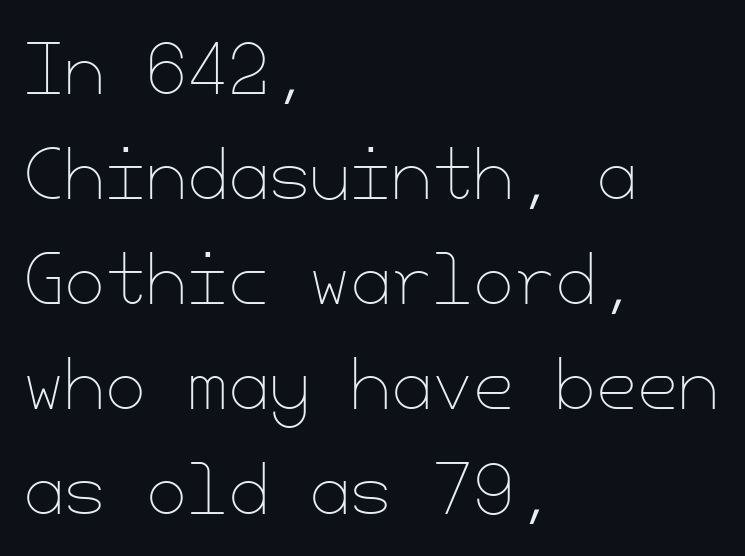
Is there any slant? The stems are plumb. Descenders are the only things crossing below the line. Visually the block forms a straight wall on the left and a jagged coastline on the right. Regarding leading, the lines here are spaced in the standard way. A typesetter would call this zero additional tracking.
